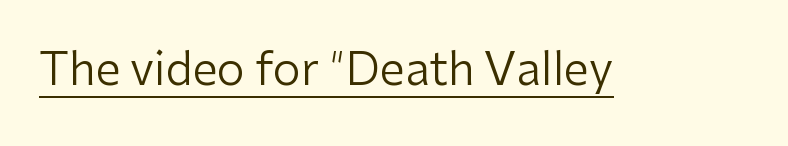
Q: Is the text bold? A: No.
Q: Is the text italic (slanted)? A: No, it is upright.
Q: Is the typeface a serif or a sans-serif typeface? A: Sans-serif.
Q: Is the text underlined? A: Yes.
Q: Is the spacing between letters normal or unusually wide? A: Normal.
Q: Width (condensed, normal, or wide)? A: Normal.
Q: Stroke contrast? A: Low.
Q: x-height? A: Medium.
Q: Monospaced? A: No.
